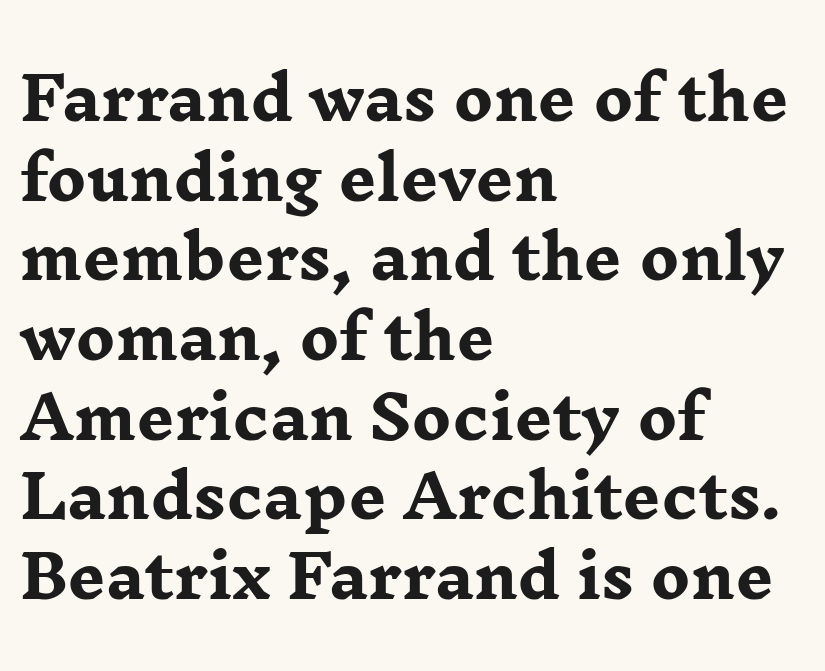
Does the lettering tilt? It doesn't — this is upright. The rendering uses a bold face; every stroke is thick and dark. You could call the tracking neutral — neither tight nor loose. The rows are spaced the way most documents space them. This sample has the flowing, uneven cadence of proportional lettering.
